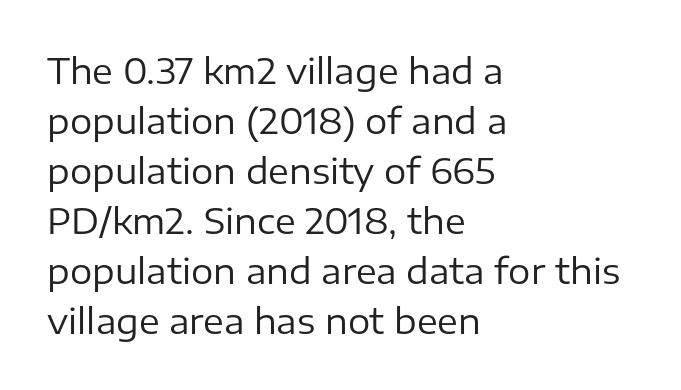
{"serif": "no", "italic": "no", "bold": "no", "weight": "regular", "width": "normal", "stroke_contrast": "low", "x_height": "medium", "monospaced": "no", "underline": "no", "align": "left", "line_spacing": "normal", "line_spacing_ratio": 1.43, "letter_spacing": "normal", "letter_spacing_em": 0.0, "glyph_px": 35}
